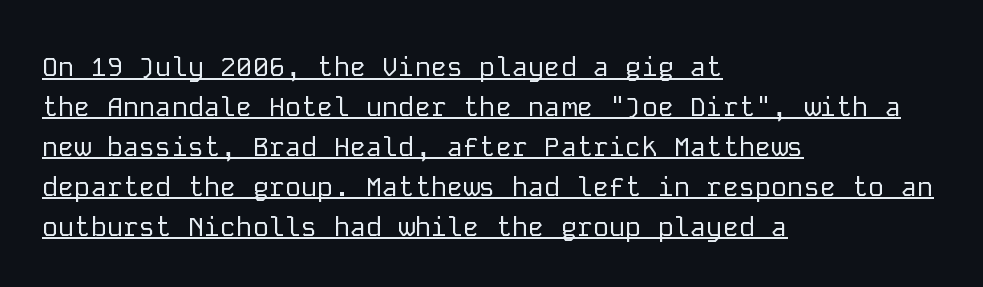
Is the stroke heavy? The answer is a plain regular-or-lighter. No italicization has been applied; the sample stays upright. Quick note: interline space is typical. The rendering uses the underline text-decoration.
